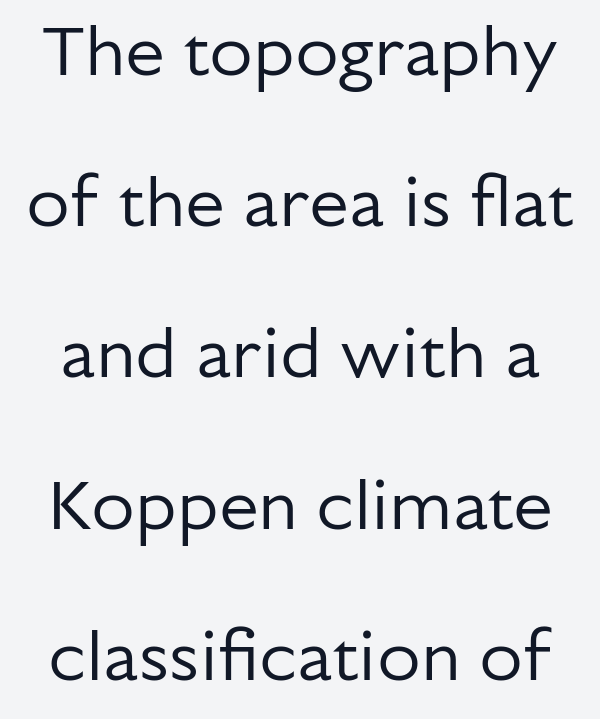
Q: Is the text bold? A: No.
Q: Is the text italic (slanted)? A: No, it is upright.
Q: Is the typeface a serif or a sans-serif typeface? A: Sans-serif.
Q: Is the text underlined? A: No.
Q: Is the spacing between letters normal or unusually wide? A: Normal.
Q: Is the spacing between lines tight, normal or loose? A: Loose.
Q: Width (condensed, normal, or wide)? A: Normal.
Q: Stroke contrast? A: Low.
Q: x-height? A: Medium.
Q: Monospaced? A: No.
